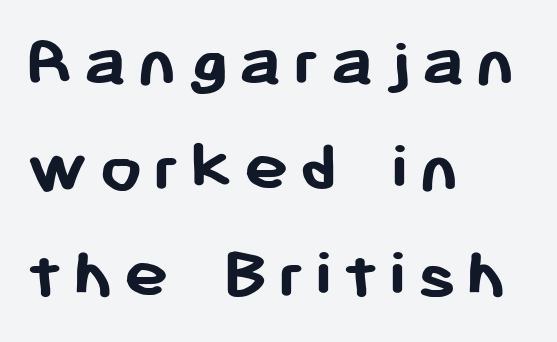
The image shows 76 px semibold sans-serif type, upright; set left-aligned, normal line spacing (1.4x), not underlined; low stroke contrast and a medium x-height.
